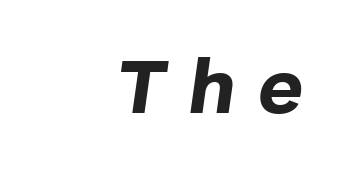
The image shows 78 px bold type, italic (leaning right); set right-aligned, unusually wide letter spacing (+0.29 em), not underlined; low stroke contrast and a medium x-height.
